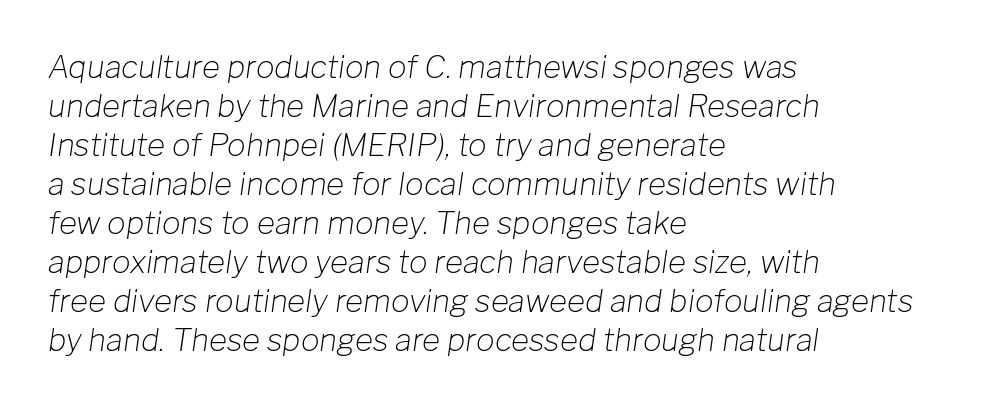
The image shows 31 px light type, italic (leaning right); set left-aligned, normal line spacing (1.26x), normal letter spacing, not underlined; low stroke contrast and a medium x-height.
